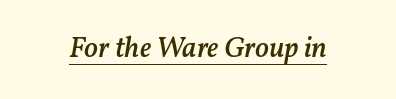
{"italic": "yes", "lean": "right", "slant_degrees": 11, "bold": "semi", "weight": "semibold", "width": "normal", "stroke_contrast": "medium", "x_height": "medium", "monospaced": "no", "underline": "yes", "letter_spacing": "normal", "letter_spacing_em": 0.0, "glyph_px": 29}
